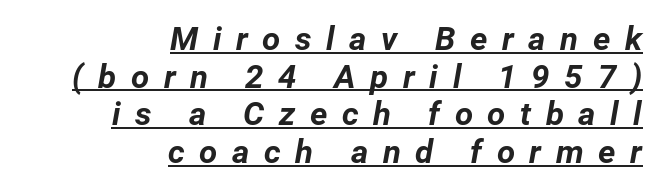
Q: Is the text bold? A: Yes.
Q: Is the text italic (slanted)? A: Yes, it leans right by about 12 degrees.
Q: Is the text underlined? A: Yes.
Q: How is the paragraph aligned? A: Right-aligned.
Q: Is the spacing between letters normal or unusually wide? A: Unusually wide.
Q: Is the spacing between lines tight, normal or loose? A: Tight.
Q: Width (condensed, normal, or wide)? A: Normal.
Q: Stroke contrast? A: Low.
Q: x-height? A: Medium.
Q: Monospaced? A: No.
